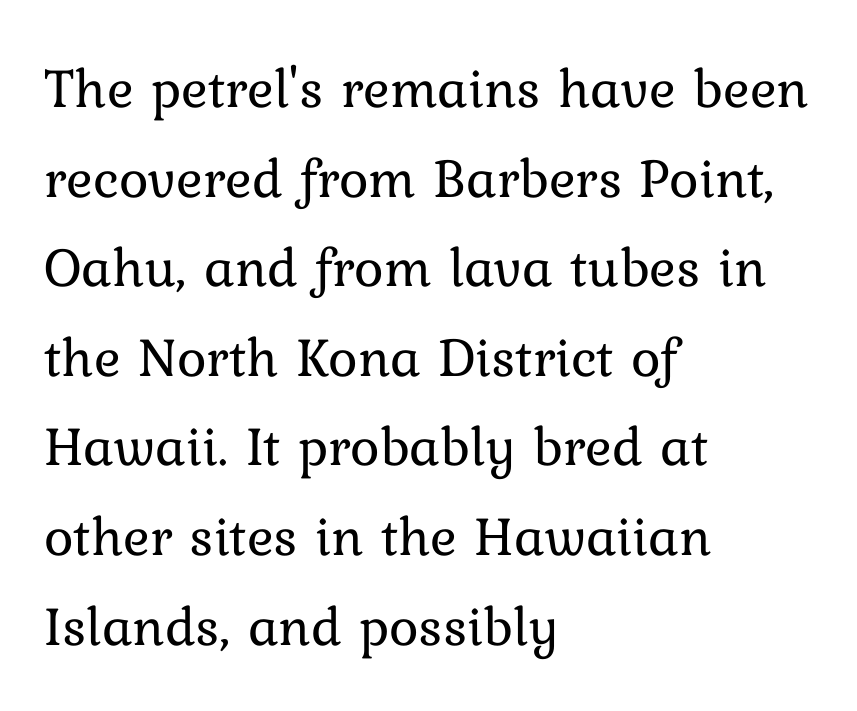
Q: Is the text bold? A: No.
Q: Is the text italic (slanted)? A: No, it is upright.
Q: Is the text underlined? A: No.
Q: How is the paragraph aligned? A: Left-aligned.
Q: Is the spacing between letters normal or unusually wide? A: Normal.
Q: Is the spacing between lines tight, normal or loose? A: Normal.
Q: Width (condensed, normal, or wide)? A: Normal.
Q: Stroke contrast? A: Low.
Q: x-height? A: Medium.
Q: Monospaced? A: No.
